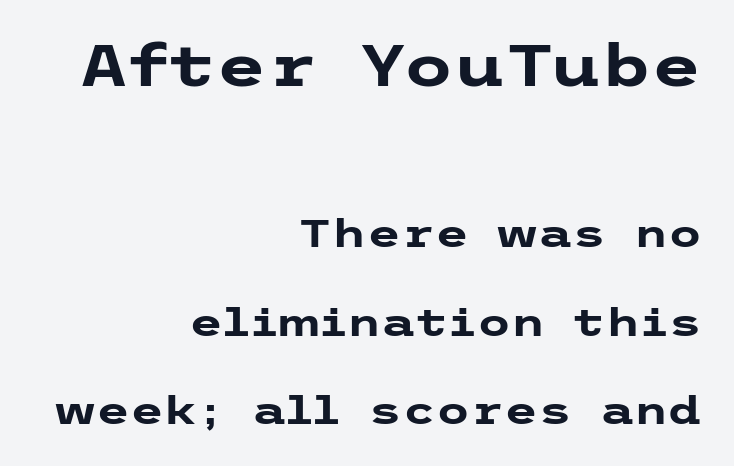
Visually the block forms a straight wall on the right and a jagged coastline on the left. If you drew a line through each stem, it would be perfectly vertical. Default kerning and tracking; the words read as compact shapes. Compare the two chunks: the upper has the greater cap height. These lines carry a lot of weight — the face is fully bold. Type style note: lacks serifs.
